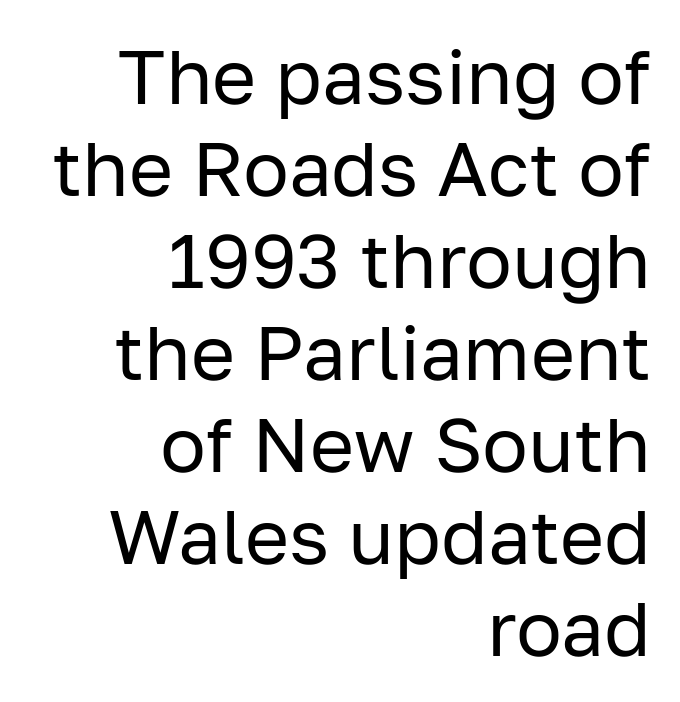
The image shows 76 px regular-weight sans-serif type, upright; set right-aligned, line spacing 1.21x, normal letter spacing, not underlined; low stroke contrast and a medium x-height.
